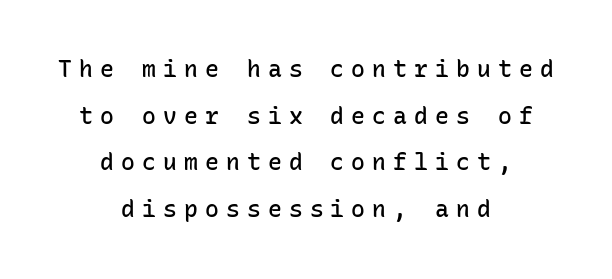
The lines are spread far apart with generous leading. Just letters on the line, the space beneath them empty. Words appear elongated and porous because spacing is wide. Italic: no, the glyphs are upright roman. These words are printed semibold, heavier than regular yet not bold. The text block is weighted toward neither margin, spreading evenly from the middle.
